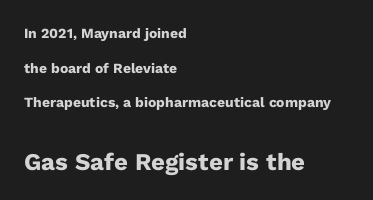
The image shows 24 px bold type, upright; set left-aligned, loose line spacing (2.47x), normal letter spacing, not underlined; the second (bottom) block is 1.71x larger.
